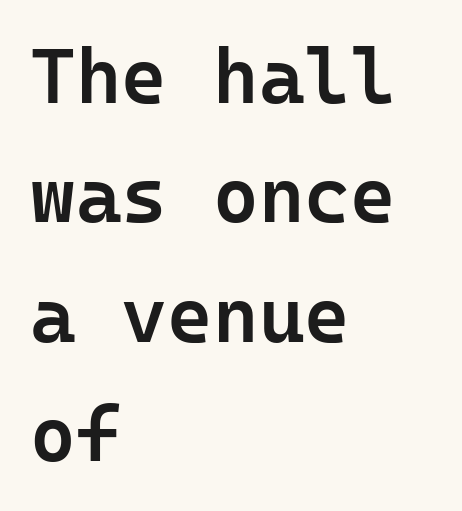
The image shows 78 px semibold sans-serif type, upright, monospaced; set left-aligned, normal line spacing (1.53x), normal letter spacing, not underlined; low stroke contrast and a medium x-height.
